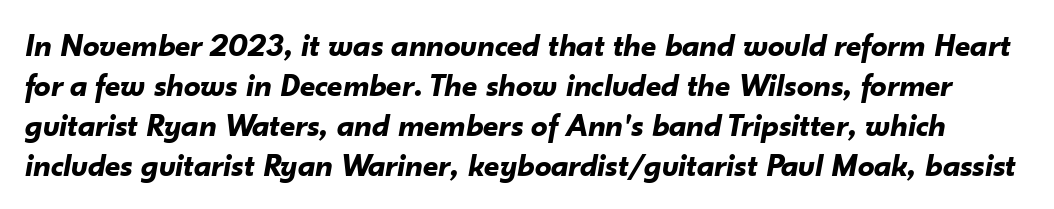
A full-strength bold gives these letters their thick strokes. These lines are rendered in a variable-pitch font. How are the letters spaced? Ordinarily, with no added tracking. Rendered with sloped, italic letterforms.
